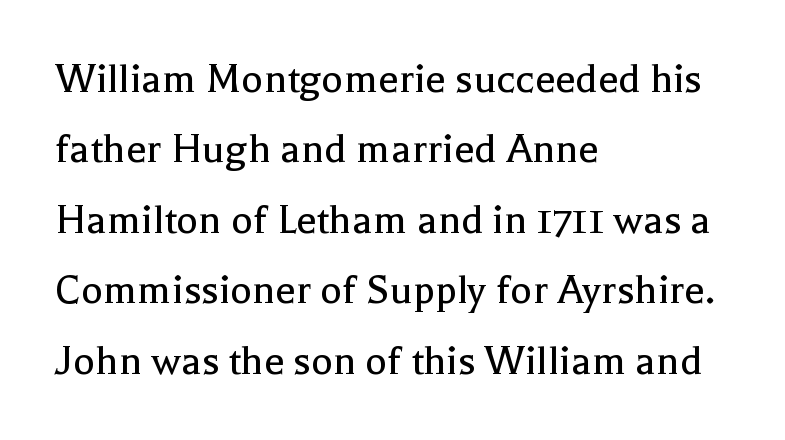
Q: Is the text bold? A: No.
Q: Is the text italic (slanted)? A: No, it is upright.
Q: Is the typeface a serif or a sans-serif typeface? A: Serif.
Q: Is the text underlined? A: No.
Q: How is the paragraph aligned? A: Left-aligned.
Q: Is the spacing between letters normal or unusually wide? A: Normal.
Q: Is the spacing between lines tight, normal or loose? A: Normal.
Q: Width (condensed, normal, or wide)? A: Normal.
Q: x-height? A: Medium.
Q: Monospaced? A: No.
